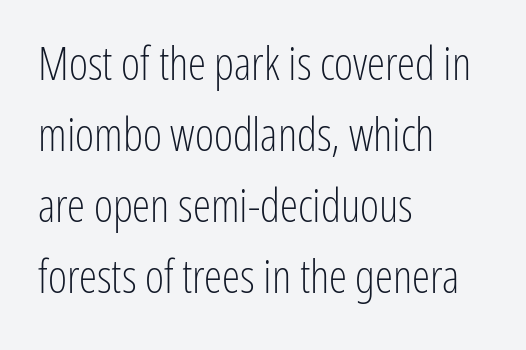
Q: Is the text bold? A: No.
Q: Is the text italic (slanted)? A: No, it is upright.
Q: Is the typeface a serif or a sans-serif typeface? A: Sans-serif.
Q: Is the text underlined? A: No.
Q: How is the paragraph aligned? A: Left-aligned.
Q: Is the spacing between letters normal or unusually wide? A: Normal.
Q: Is the spacing between lines tight, normal or loose? A: Normal.
Q: Width (condensed, normal, or wide)? A: Condensed.
Q: Stroke contrast? A: Low.
Q: x-height? A: Medium.
Q: Monospaced? A: No.
